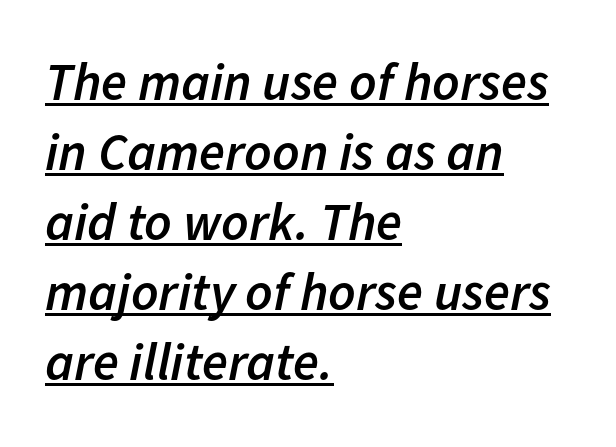
The image shows 53 px semibold type, italic (leaning right); set left-aligned, normal line spacing (1.32x), normal letter spacing, underlined; low stroke contrast and a medium x-height.
